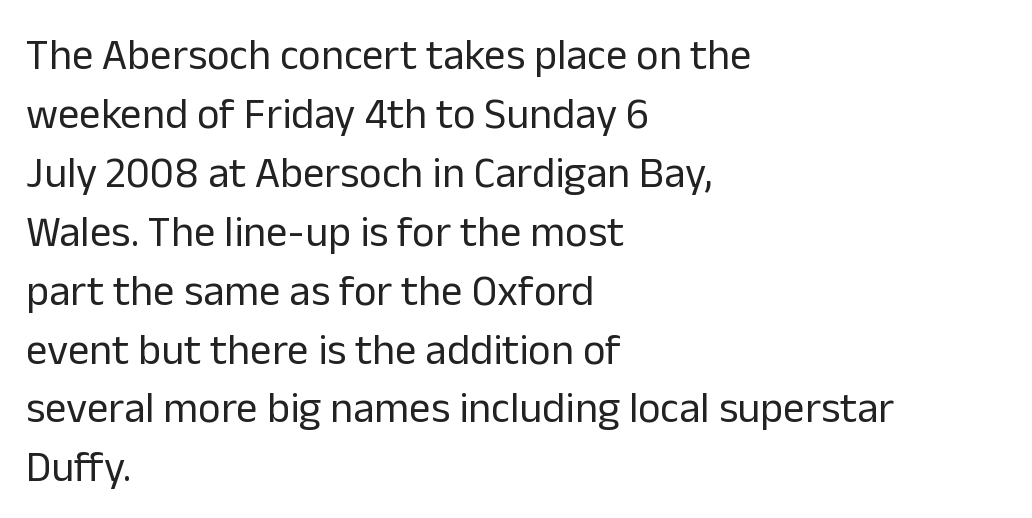
Q: Is the text bold? A: No.
Q: Is the text italic (slanted)? A: No, it is upright.
Q: Is the typeface a serif or a sans-serif typeface? A: Sans-serif.
Q: Is the text underlined? A: No.
Q: How is the paragraph aligned? A: Left-aligned.
Q: Is the spacing between letters normal or unusually wide? A: Normal.
Q: Is the spacing between lines tight, normal or loose? A: Normal.
Q: Width (condensed, normal, or wide)? A: Normal.
Q: Stroke contrast? A: Low.
Q: x-height? A: Medium.
Q: Monospaced? A: No.
